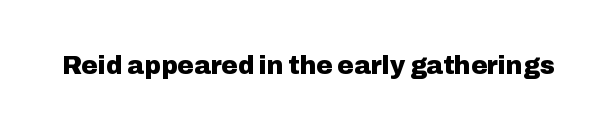
The image shows 25 px bold type, upright; set normal letter spacing, not underlined.
